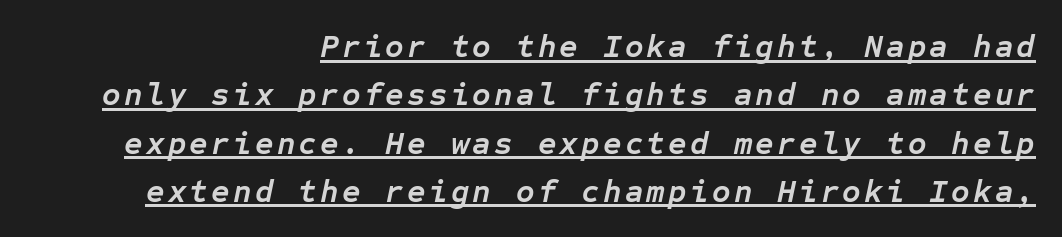
{"italic": "yes", "lean": "right", "slant_degrees": 12, "bold": "yes", "weight": "semibold", "width": "normal", "stroke_contrast": "low", "x_height": "medium", "monospaced": "yes", "underline": "yes", "align": "right", "line_spacing": "normal", "line_spacing_ratio": 1.51, "glyph_px": 32}
